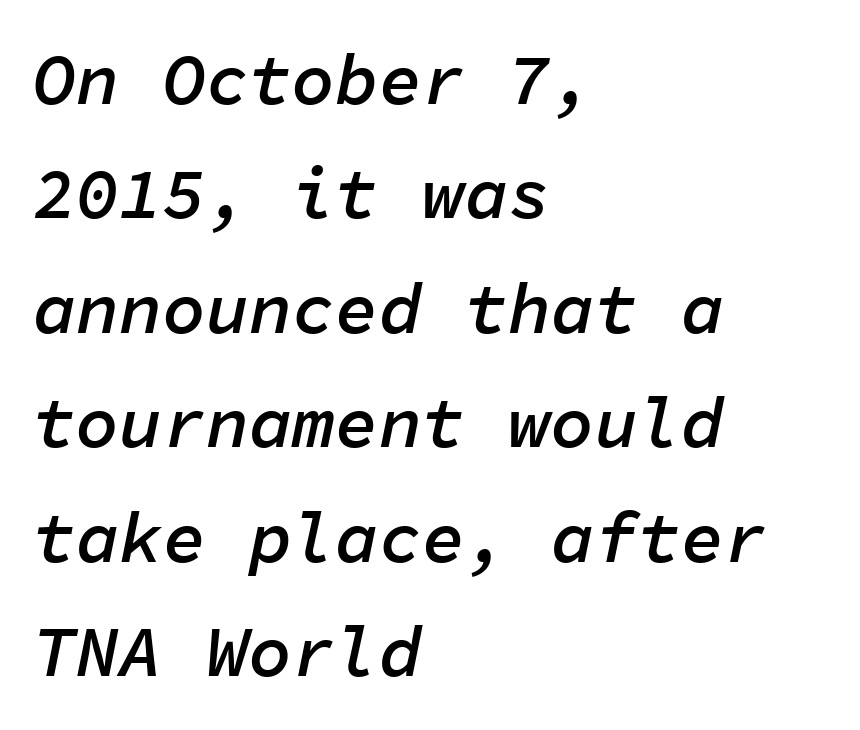
Is the letter spacing exaggerated? No — it looks like the ordinary default. A typesetter would call this monospace, since all characters share one set width. The baseline area is clear. A fair bit of extra ink — the face is semibold, not bold.
